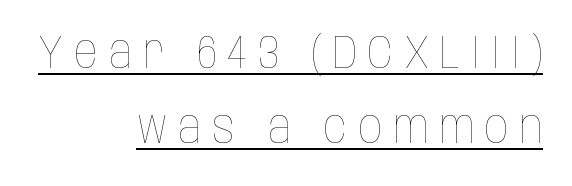
This sample is right-justified, so line beginnings fall wherever the words allow. The face used here appears with an underline applied. The space between consecutive lines is moderate. The typesetting does not lean heavy: it is not bold. The rendering inserts visible extra space after every character.
